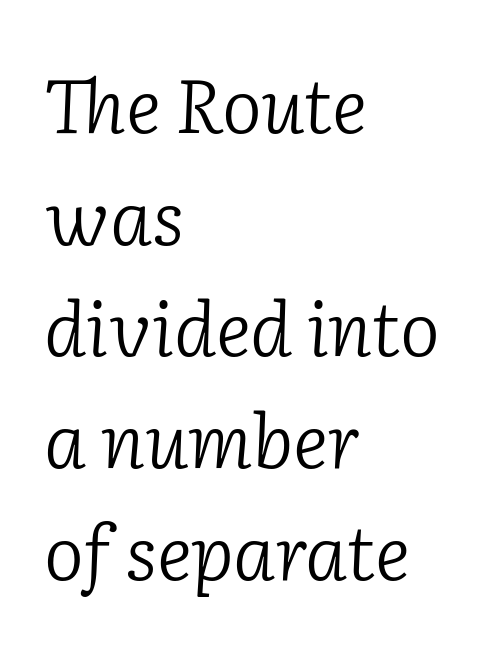
{"serif": "yes", "italic": "yes", "lean": "right", "slant_degrees": 2, "bold": "no", "weight": "light", "width": "normal", "stroke_contrast": "low", "x_height": "medium", "monospaced": "no", "underline": "no", "align": "left", "line_spacing": "normal", "line_spacing_ratio": 1.49, "letter_spacing": "normal", "letter_spacing_em": 0.0, "glyph_px": 75}
